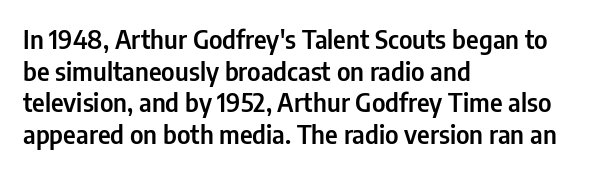
Q: Is the text italic (slanted)? A: No, it is upright.
Q: Is the text underlined? A: No.
Q: How is the paragraph aligned? A: Left-aligned.
Q: Is the spacing between letters normal or unusually wide? A: Normal.
Q: Is the spacing between lines tight, normal or loose? A: Normal.
